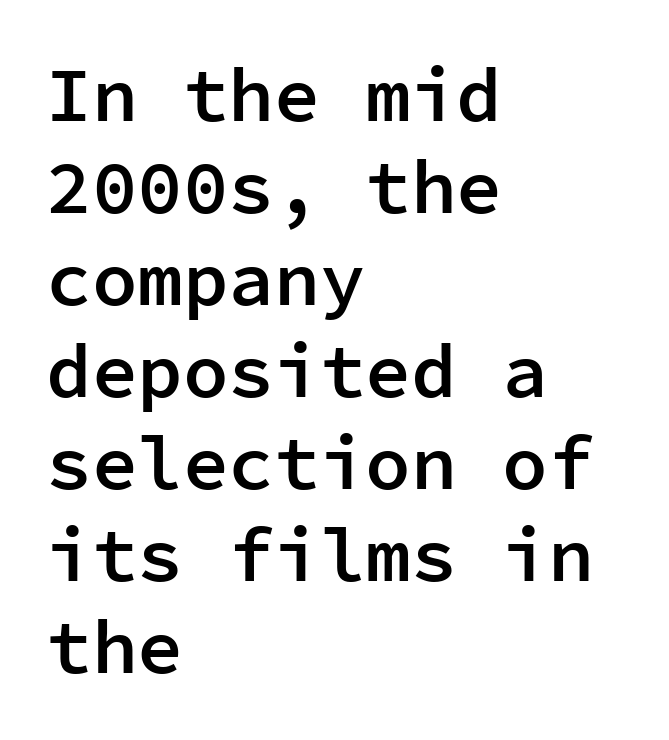
Descenders hang freely into open space. The letters stand upright; this is a roman face. Caption: semibold face, moderately heavy strokes. Between one letter and the next there's only the usual sliver of space. These lines are composed in type without serifs.
